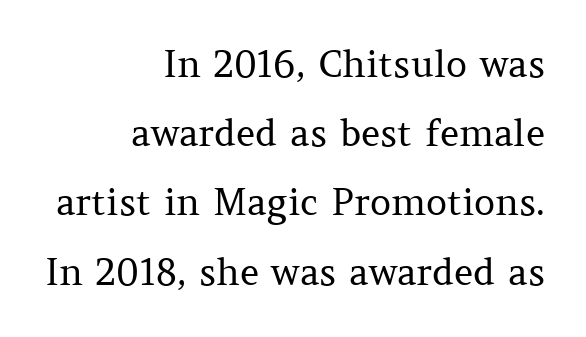
The image shows 37 px regular-weight serif type, upright; set right-aligned, line spacing 1.87x, normal letter spacing, not underlined; medium stroke contrast and a medium x-height.
